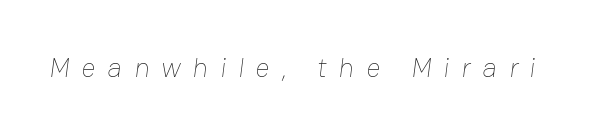
Q: Is the text bold? A: No.
Q: Is the text underlined? A: No.
Q: Is the spacing between letters normal or unusually wide? A: Unusually wide.
Q: Width (condensed, normal, or wide)? A: Normal.
Q: Stroke contrast? A: Low.
Q: x-height? A: Medium.
Q: Monospaced? A: No.
